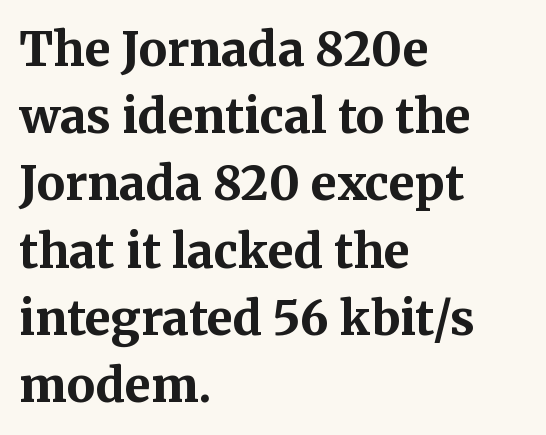
{"serif": "yes", "italic": "no", "bold": "yes", "weight": "bold", "width": "normal", "stroke_contrast": "medium", "x_height": "medium", "monospaced": "no", "underline": "no", "align": "left", "line_spacing": "normal", "line_spacing_ratio": 1.43, "letter_spacing": "normal", "letter_spacing_em": 0.0, "glyph_px": 47}
